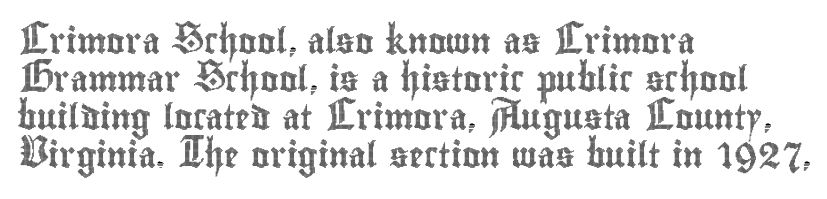
{"italic": "no", "underline": "no", "align": "left", "line_spacing": "normal", "line_spacing_ratio": 1.52, "letter_spacing": "normal", "letter_spacing_em": 0.0, "glyph_px": 25}
